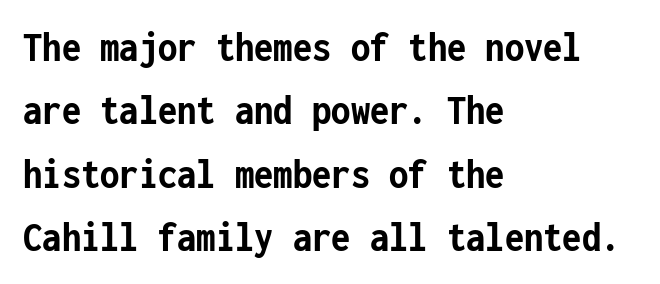
The image shows 44 px semibold, condensed sans-serif type, upright, monospaced; set left-aligned, normal line spacing (1.44x), normal letter spacing, not underlined; low stroke contrast and a medium x-height.
